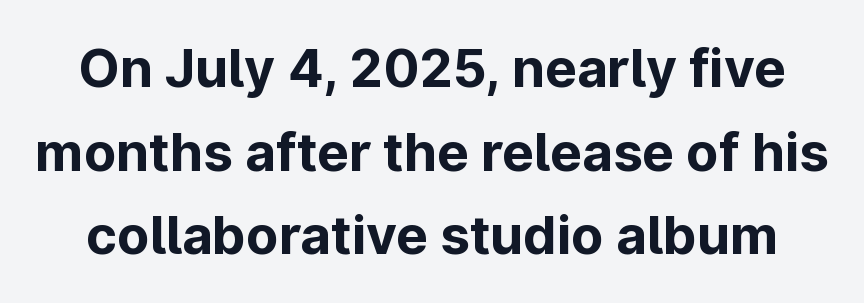
Q: Is the text bold? A: Yes.
Q: Is the text italic (slanted)? A: No, it is upright.
Q: Is the typeface a serif or a sans-serif typeface? A: Sans-serif.
Q: Is the text underlined? A: No.
Q: Is the spacing between letters normal or unusually wide? A: Normal.
Q: Is the spacing between lines tight, normal or loose? A: Normal.
Q: Width (condensed, normal, or wide)? A: Normal.
Q: Stroke contrast? A: Low.
Q: x-height? A: Medium.
Q: Monospaced? A: No.
